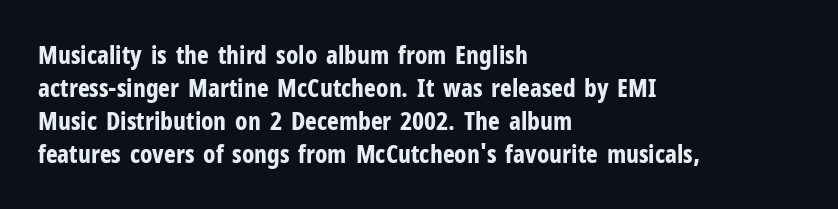
{"italic": "no", "bold": "yes", "underline": "no", "align": "left", "line_spacing": "normal", "line_spacing_ratio": 1.32, "letter_spacing": "normal", "letter_spacing_em": 0.0, "glyph_px": 25}
